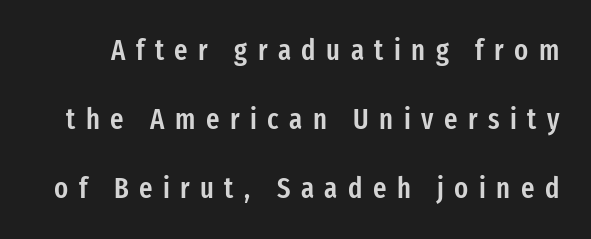
Rule under the text: the space is simply empty. Successive baselines arrive slowly, with a big drop between each. As a designer I'd log this as weight 600, semibold. This rendering employs a face without finishing strokes, i.e., a sans-serif. Does the lettering tilt? It doesn't — this is upright. The gaps between neighbouring characters are conspicuously large.
